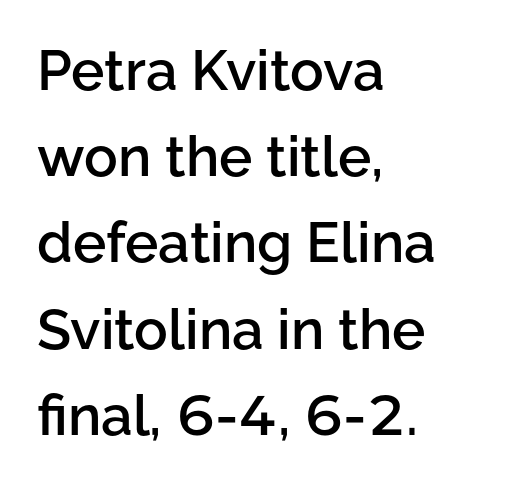
{"serif": "no", "italic": "no", "bold": "semi", "weight": "semibold", "width": "normal", "stroke_contrast": "low", "x_height": "medium", "monospaced": "no", "underline": "no", "align": "left", "line_spacing": "normal", "line_spacing_ratio": 1.54, "letter_spacing": "normal", "letter_spacing_em": 0.0, "glyph_px": 56}
